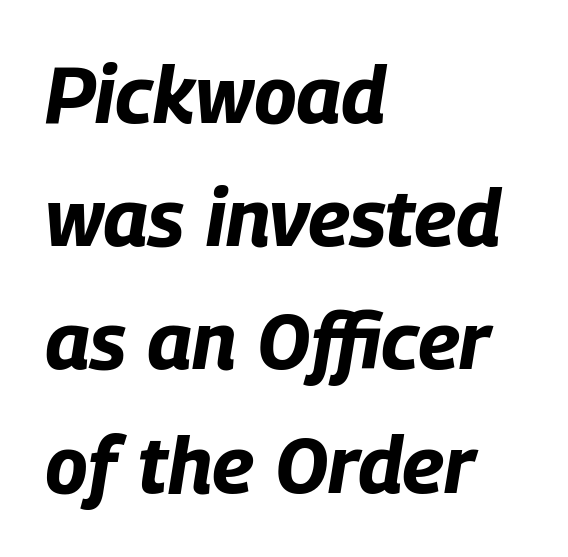
This is heavy type, rendered in bold. Letters rest on an invisible, unmarked baseline. Every row of glyphs begins at an identical x-position on the left. Style check: oblique. Default kerning and tracking; the words read as compact shapes.
